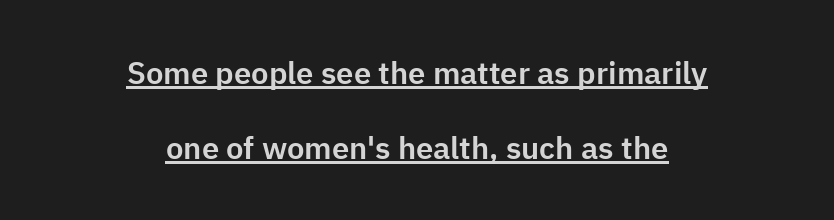
The letters advance in unequal steps, a hallmark of proportional type. The glyphs in this specimen are sans serif. The lettering holds an erect, upright posture throughout. A great deal of white space separates one row of letters from the next.
